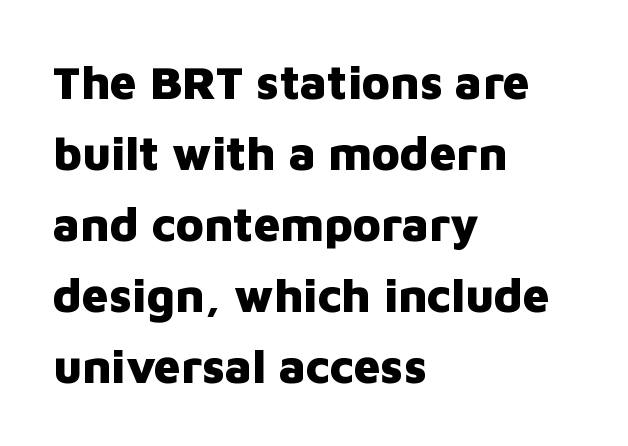
Each row of text sits above clean, open space. A student would call this left alignment; a typographer would say flush left, rag right. The strokes are fattened all the way to bold. Look at the tracking — it's just the regular setting, nothing added. No italicization has been applied; the sample stays upright.
